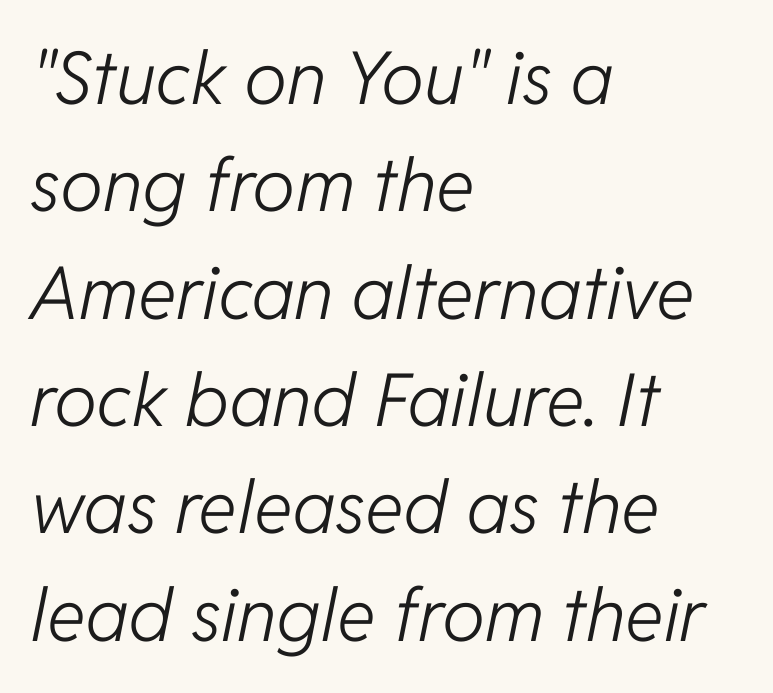
Q: Is the text bold? A: No.
Q: Is the text italic (slanted)? A: Yes, it leans right by about 11 degrees.
Q: Is the text underlined? A: No.
Q: How is the paragraph aligned? A: Left-aligned.
Q: Is the spacing between letters normal or unusually wide? A: Normal.
Q: Is the spacing between lines tight, normal or loose? A: Normal.
Q: Width (condensed, normal, or wide)? A: Normal.
Q: Stroke contrast? A: Low.
Q: x-height? A: Medium.
Q: Monospaced? A: No.
